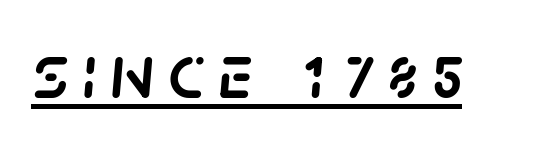
The image shows 78 px text type, italic (leaning right); set underlined; low stroke contrast and a large x-height.
